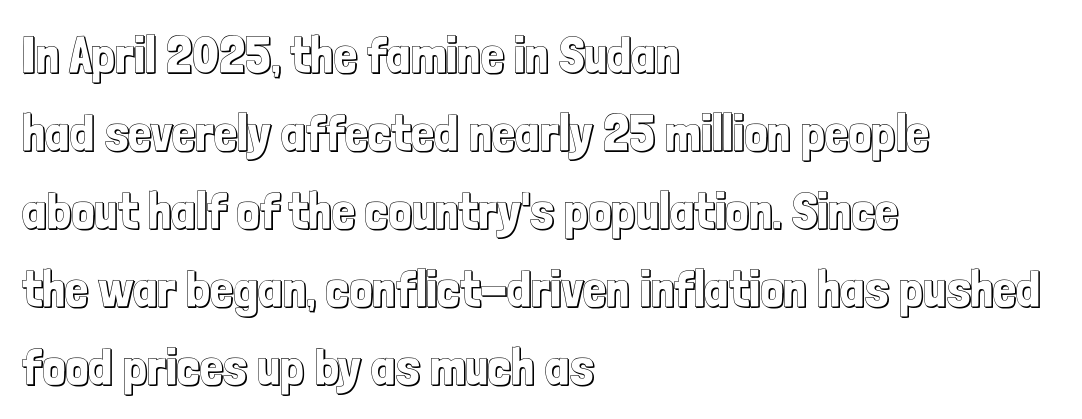
This sample uses plain, unmodified letter spacing. Honestly, there is no underline to notice here at all. The face used here is proportionally spaced, like ordinary book or web type. If you drew a ruler down the left edge, every line would touch it. The font's upright variant was chosen for this text. This sample keeps an unexceptional amount of space between lines.
